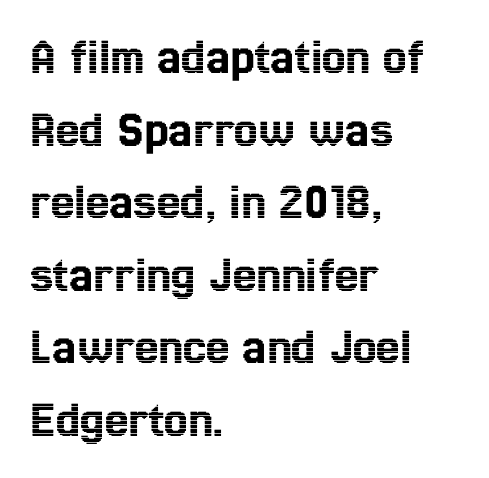
{"italic": "no", "width": "condensed", "x_height": "medium", "monospaced": "no", "underline": "no", "align": "left", "line_spacing": "normal", "line_spacing_ratio": 1.37, "letter_spacing": "normal", "letter_spacing_em": 0.0, "glyph_px": 53}
